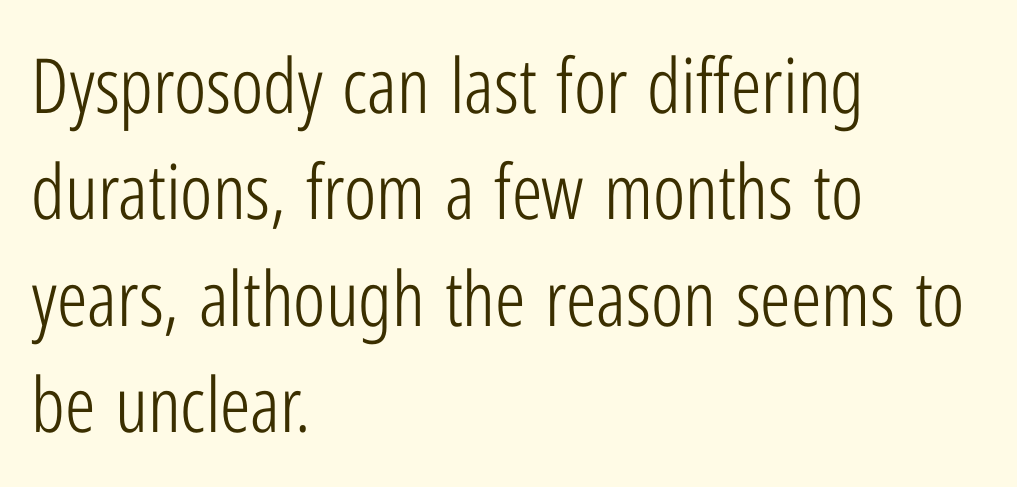
{"serif": "no", "italic": "no", "bold": "no", "weight": "light", "width": "condensed", "stroke_contrast": "low", "x_height": "medium", "monospaced": "no", "underline": "no", "align": "left", "line_spacing": "normal", "line_spacing_ratio": 1.4, "letter_spacing": "normal", "letter_spacing_em": 0.0, "glyph_px": 76}
